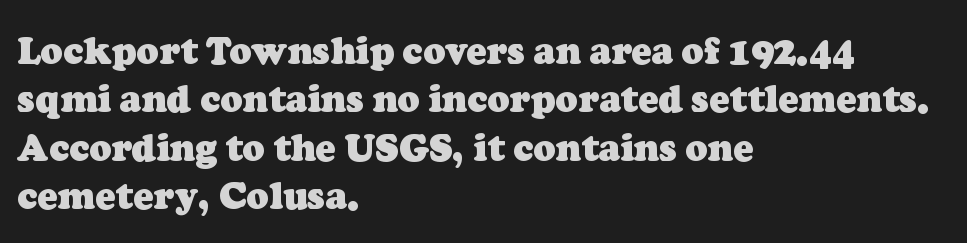
The image shows 37 px heavy serif type; set left-aligned, normal line spacing (1.31x), normal letter spacing, not underlined; low stroke contrast and a medium x-height.
